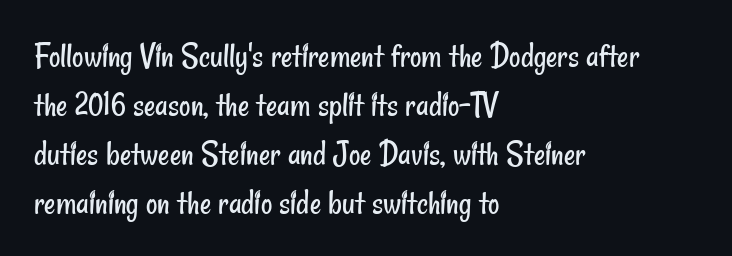
{"serif": "no", "bold": "no", "weight": "regular", "width": "condensed", "stroke_contrast": "low", "x_height": "small", "monospaced": "no", "underline": "no", "align": "left", "line_spacing": "normal", "line_spacing_ratio": 1.4, "letter_spacing": "normal", "letter_spacing_em": 0.0, "glyph_px": 35}
